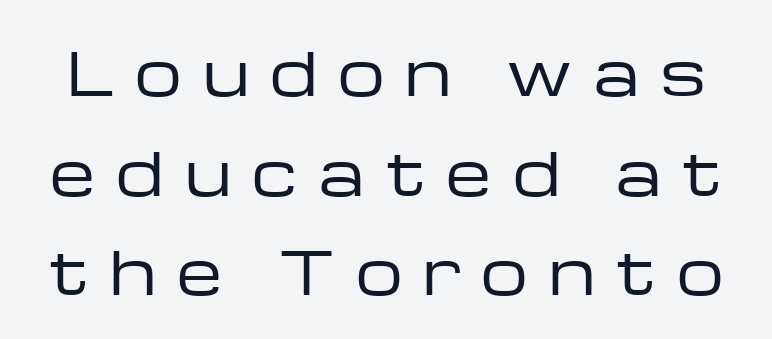
Descenders are the only things crossing below the line. Nothing sits at the stroke ends, so this counts as sans-serif. This sample keeps an unexceptional amount of space between lines. These lines are rendered in a variable-pitch font.
